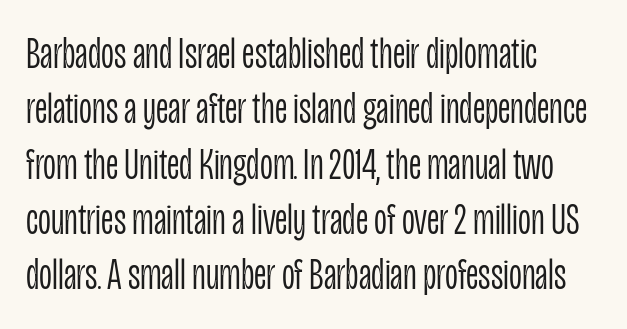
{"serif": "no", "italic": "no", "bold": "no", "weight": "light", "width": "condensed", "stroke_contrast": "low", "x_height": "large", "monospaced": "no", "underline": "no", "align": "left", "line_spacing_ratio": 1.23, "letter_spacing": "normal", "letter_spacing_em": 0.0, "glyph_px": 45}
